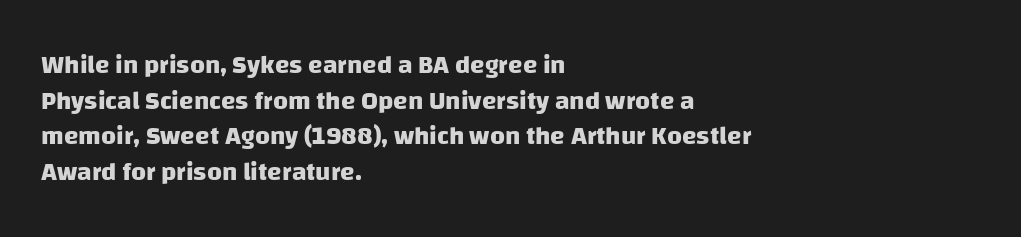
Q: Is the text bold? A: Yes.
Q: Is the text underlined? A: No.
Q: How is the paragraph aligned? A: Left-aligned.
Q: Is the spacing between letters normal or unusually wide? A: Normal.
Q: Is the spacing between lines tight, normal or loose? A: Normal.
